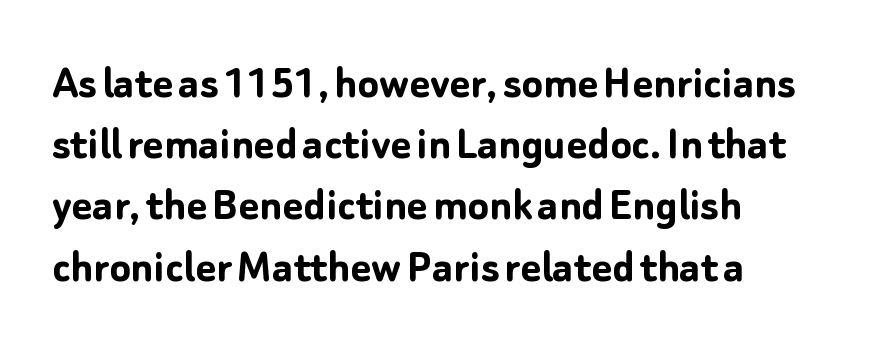
The image shows 49 px semibold sans-serif type, upright; set left-aligned, normal line spacing (1.25x), normal letter spacing, not underlined; low stroke contrast and a medium x-height.
